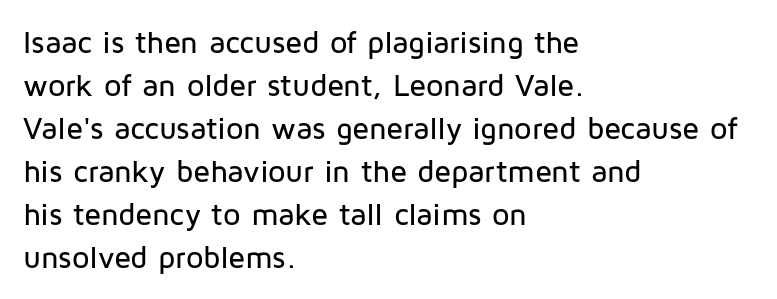
Q: Is the text italic (slanted)? A: No, it is upright.
Q: Is the typeface a serif or a sans-serif typeface? A: Sans-serif.
Q: Is the text underlined? A: No.
Q: How is the paragraph aligned? A: Left-aligned.
Q: Is the spacing between letters normal or unusually wide? A: Normal.
Q: Is the spacing between lines tight, normal or loose? A: Normal.
Q: Width (condensed, normal, or wide)? A: Normal.
Q: Stroke contrast? A: Low.
Q: x-height? A: Medium.
Q: Monospaced? A: No.
